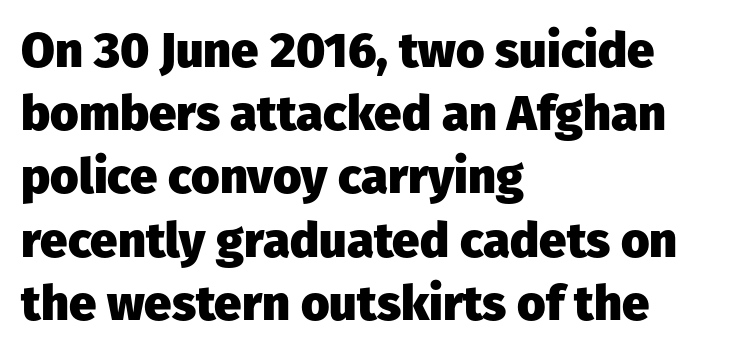
Q: Is the text bold? A: Yes.
Q: Is the text italic (slanted)? A: No, it is upright.
Q: Is the typeface a serif or a sans-serif typeface? A: Sans-serif.
Q: Is the text underlined? A: No.
Q: How is the paragraph aligned? A: Left-aligned.
Q: Is the spacing between letters normal or unusually wide? A: Normal.
Q: Is the spacing between lines tight, normal or loose? A: Normal.
Q: Width (condensed, normal, or wide)? A: Normal.
Q: Stroke contrast? A: Low.
Q: x-height? A: Medium.
Q: Monospaced? A: No.
